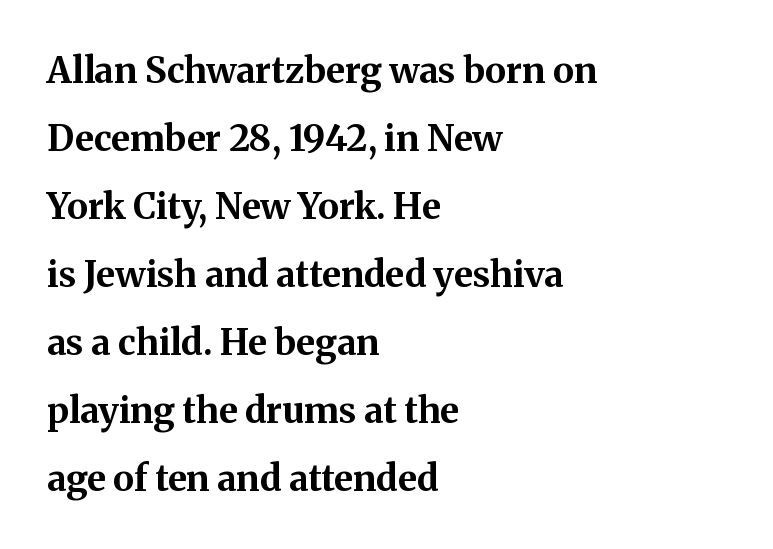
Q: Is the text bold? A: Yes.
Q: Is the text italic (slanted)? A: No, it is upright.
Q: Is the typeface a serif or a sans-serif typeface? A: Serif.
Q: Is the text underlined? A: No.
Q: How is the paragraph aligned? A: Left-aligned.
Q: Is the spacing between letters normal or unusually wide? A: Normal.
Q: Width (condensed, normal, or wide)? A: Normal.
Q: Stroke contrast? A: Medium.
Q: x-height? A: Medium.
Q: Monospaced? A: No.
